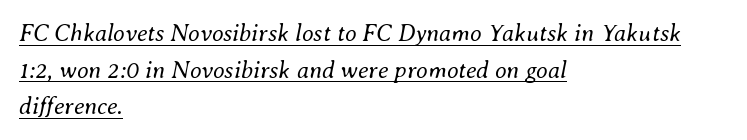
{"italic": "yes", "lean": "right", "slant_degrees": 8, "bold": "no", "underline": "yes", "align": "left", "line_spacing": "normal", "line_spacing_ratio": 1.53, "letter_spacing": "normal", "letter_spacing_em": 0.0, "glyph_px": 24}
